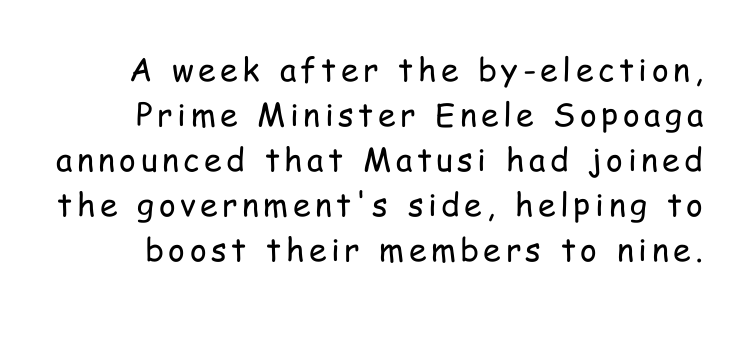
{"serif": "no", "italic": "no", "bold": "no", "weight": "regular", "width": "condensed", "stroke_contrast": "low", "x_height": "medium", "monospaced": "no", "underline": "no", "line_spacing": "normal", "line_spacing_ratio": 1.41, "glyph_px": 32}
